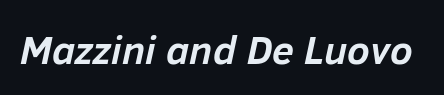
Q: Is the text bold? A: Yes.
Q: Is the text italic (slanted)? A: Yes, it leans right by about 12 degrees.
Q: Is the text underlined? A: No.
Q: Is the spacing between letters normal or unusually wide? A: Normal.
Q: Width (condensed, normal, or wide)? A: Normal.
Q: Stroke contrast? A: Low.
Q: x-height? A: Medium.
Q: Monospaced? A: No.
